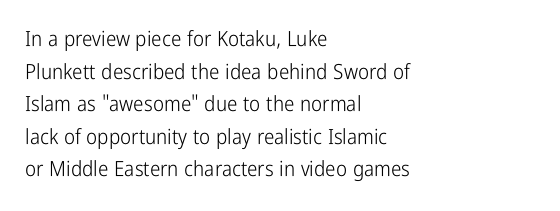
The image shows 21 px text type, upright; set left-aligned, normal line spacing (1.55x), normal letter spacing, not underlined.
